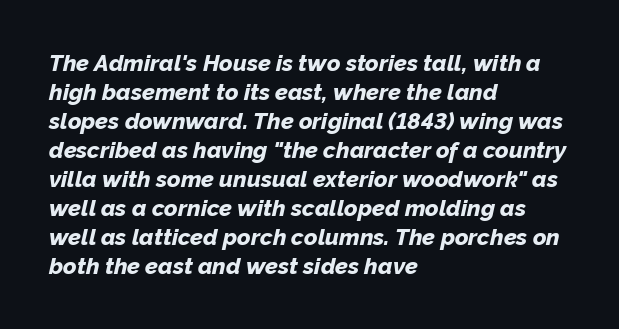
{"italic": "yes", "lean": "right", "slant_degrees": 12, "bold": "yes", "underline": "no", "align": "left", "line_spacing": "normal", "line_spacing_ratio": 1.26, "letter_spacing": "normal", "letter_spacing_em": 0.0, "glyph_px": 23}
